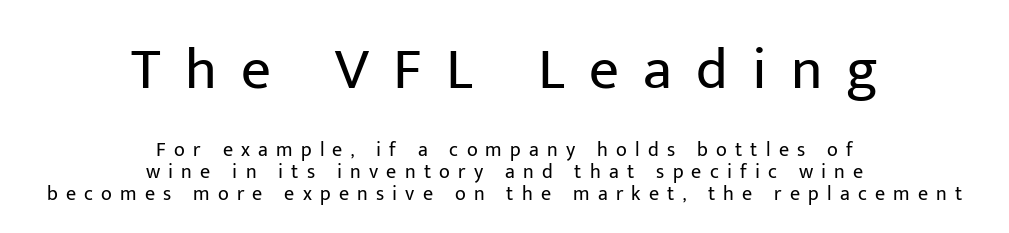
The image shows 59 px regular-weight sans-serif type, upright; set centered, tight line spacing (1.1x), unusually wide letter spacing (+0.41 em), not underlined; the first (top) block is 2.95x larger; low stroke contrast and a medium x-height.
